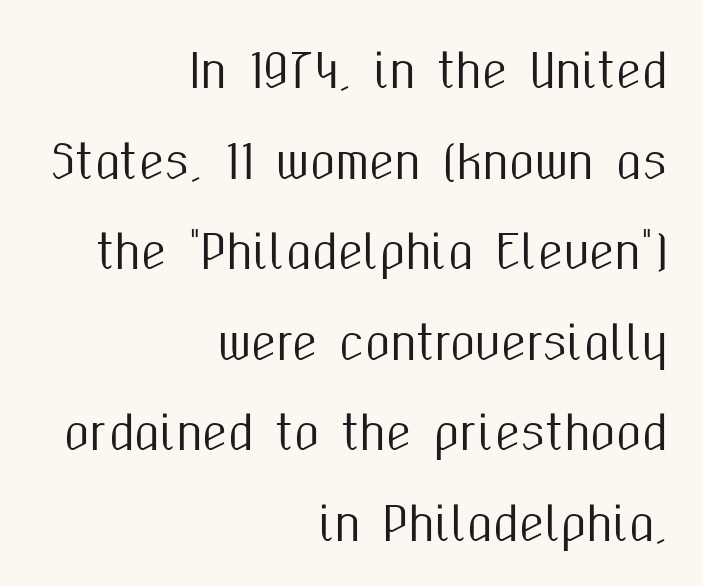
Q: Is the text italic (slanted)? A: No, it is upright.
Q: Is the typeface a serif or a sans-serif typeface? A: Sans-serif.
Q: Is the text underlined? A: No.
Q: How is the paragraph aligned? A: Right-aligned.
Q: Is the spacing between letters normal or unusually wide? A: Normal.
Q: Is the spacing between lines tight, normal or loose? A: Loose.
Q: Width (condensed, normal, or wide)? A: Condensed.
Q: Stroke contrast? A: Medium.
Q: x-height? A: Medium.
Q: Monospaced? A: No.
